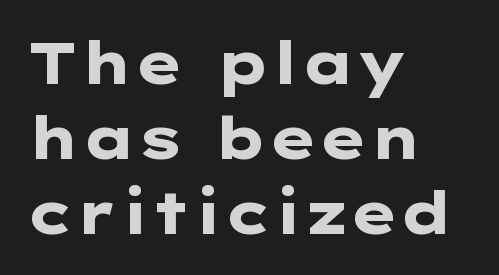
Each letter's strokes conclude bluntly, with no projecting serifs. The zone under the glyphs is completely vacant. A normal amount of white space separates one row of letters from the next. Which margin do the lines hug? The left one — the right edge is uneven. A dark, heavy texture on the line: the type is bold.
